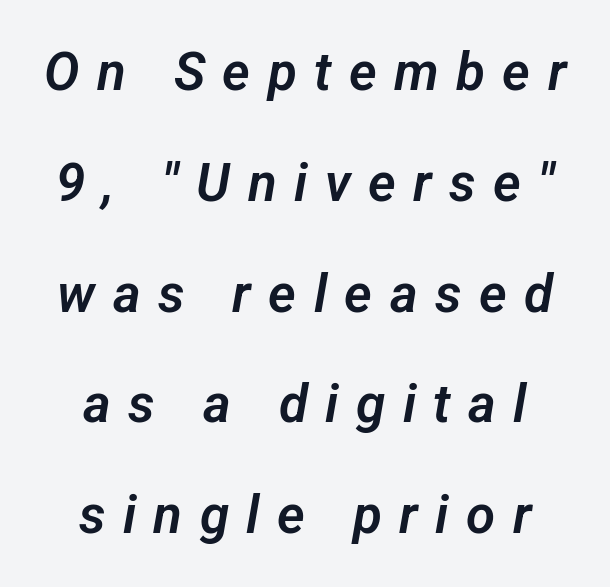
The image shows 53 px sans-serif type; set loose line spacing (2.09x), unusually wide letter spacing (+0.33 em), not underlined; low stroke contrast and a medium x-height.
